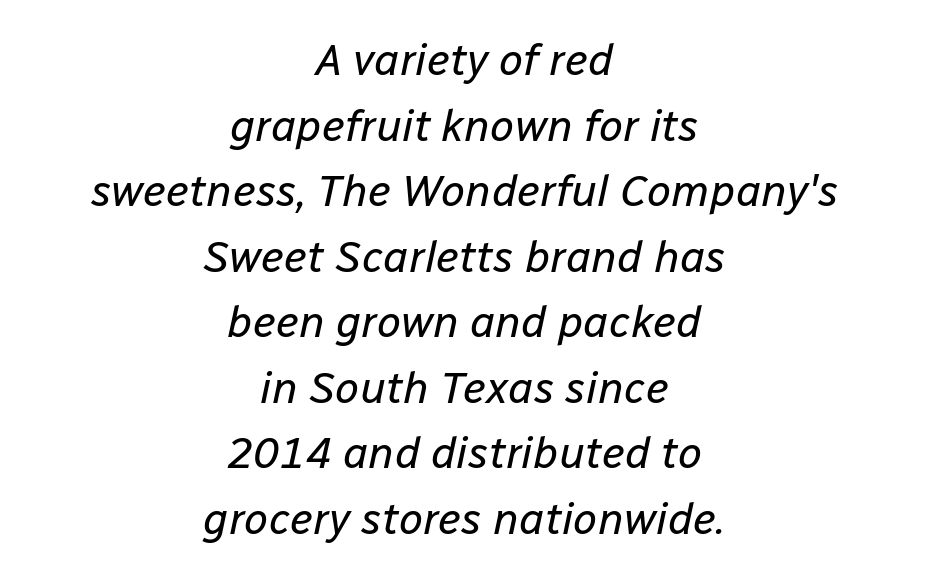
{"italic": "yes", "lean": "right", "slant_degrees": 12, "bold": "no", "weight": "regular", "width": "normal", "stroke_contrast": "low", "x_height": "medium", "monospaced": "no", "underline": "no", "align": "center", "line_spacing": "normal", "line_spacing_ratio": 1.49, "letter_spacing": "normal", "letter_spacing_em": 0.0, "glyph_px": 44}
